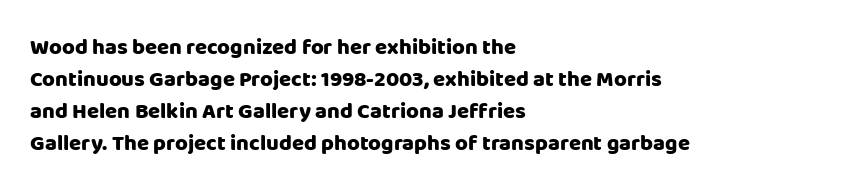
Q: Is the text bold? A: Yes.
Q: Is the text italic (slanted)? A: No, it is upright.
Q: Is the text underlined? A: No.
Q: How is the paragraph aligned? A: Left-aligned.
Q: Is the spacing between letters normal or unusually wide? A: Normal.
Q: Is the spacing between lines tight, normal or loose? A: Normal.
